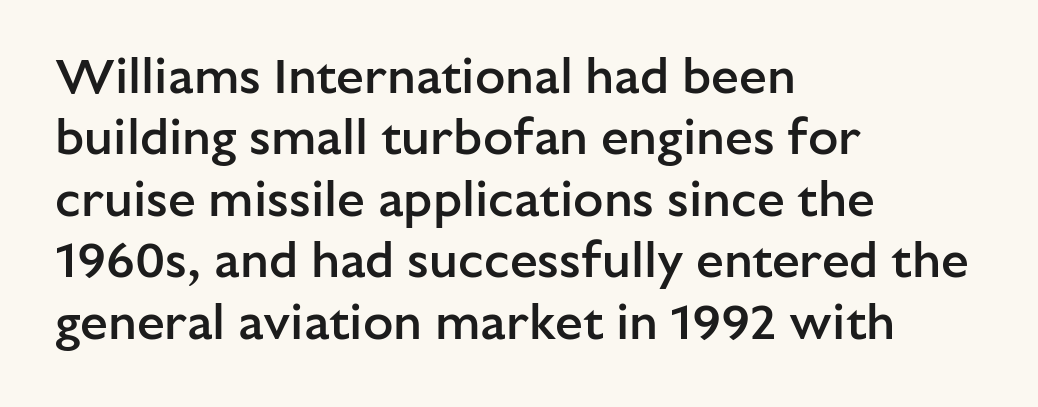
Character widths vary here, with narrow letters taking less room than wide ones. This rendering features lettering with no underline. Here the glyphs are tracked normally, forming tight word shapes. Typographic density is moderately raised because the face is semibold.
